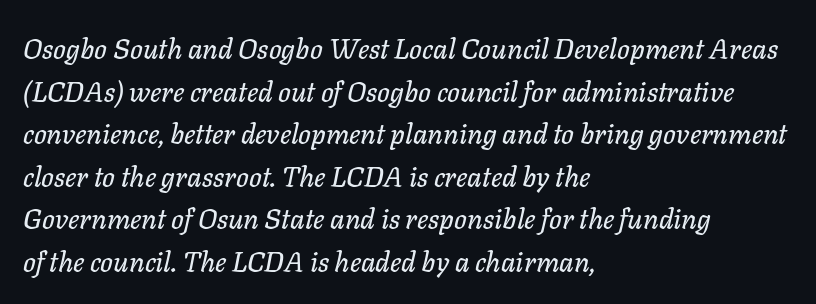
Q: Is the text italic (slanted)? A: Yes, it leans right by about 11 degrees.
Q: Is the text underlined? A: No.
Q: How is the paragraph aligned? A: Left-aligned.
Q: Is the spacing between letters normal or unusually wide? A: Normal.
Q: Is the spacing between lines tight, normal or loose? A: Normal.
Q: Width (condensed, normal, or wide)? A: Normal.
Q: Stroke contrast? A: Low.
Q: x-height? A: Medium.
Q: Monospaced? A: No.
